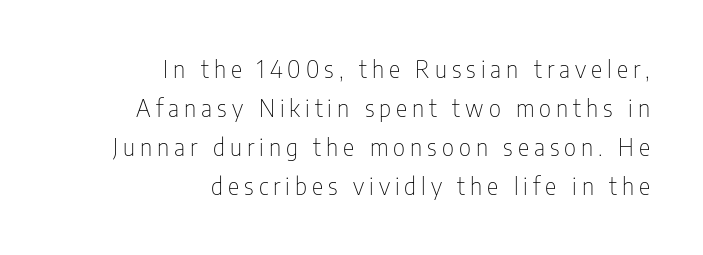
The image shows 24 px text type, upright; set right-aligned, normal line spacing (1.63x), unusually wide letter spacing (+0.21 em), not underlined.
